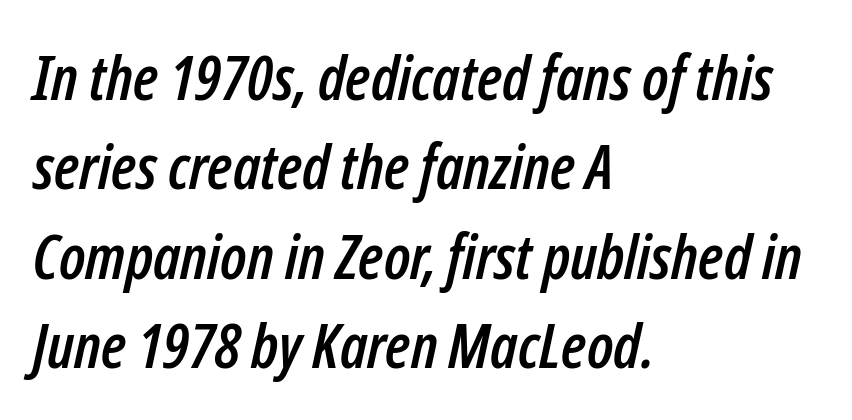
Q: Is the text italic (slanted)? A: Yes, it leans right by about 12 degrees.
Q: Is the text underlined? A: No.
Q: How is the paragraph aligned? A: Left-aligned.
Q: Is the spacing between letters normal or unusually wide? A: Normal.
Q: Is the spacing between lines tight, normal or loose? A: Normal.
Q: Width (condensed, normal, or wide)? A: Condensed.
Q: Stroke contrast? A: Low.
Q: x-height? A: Medium.
Q: Monospaced? A: No.
